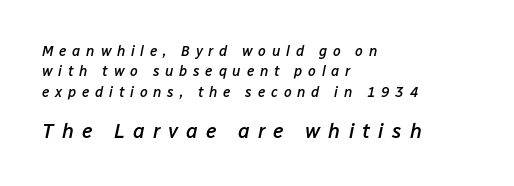
{"italic": "yes", "lean": "right", "slant_degrees": 12, "bold": "semi", "underline": "no", "align": "left", "line_spacing": "normal", "line_spacing_ratio": 1.45, "letter_spacing": "wide", "letter_spacing_em": 0.41, "larger_block": "second", "size_ratio": 1.43, "glyph_px": 20}
